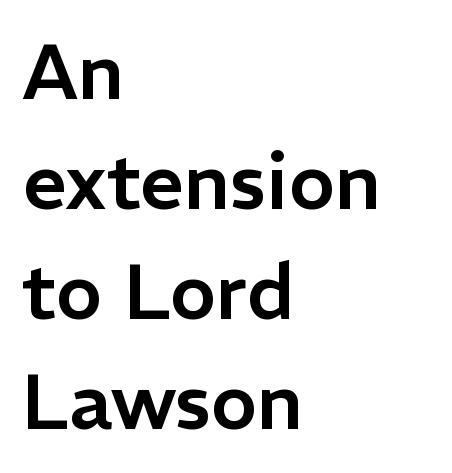
Q: Is the text italic (slanted)? A: No, it is upright.
Q: Is the typeface a serif or a sans-serif typeface? A: Sans-serif.
Q: Is the text underlined? A: No.
Q: How is the paragraph aligned? A: Left-aligned.
Q: Is the spacing between letters normal or unusually wide? A: Normal.
Q: Is the spacing between lines tight, normal or loose? A: Normal.
Q: Width (condensed, normal, or wide)? A: Normal.
Q: Stroke contrast? A: Low.
Q: x-height? A: Medium.
Q: Monospaced? A: No.
